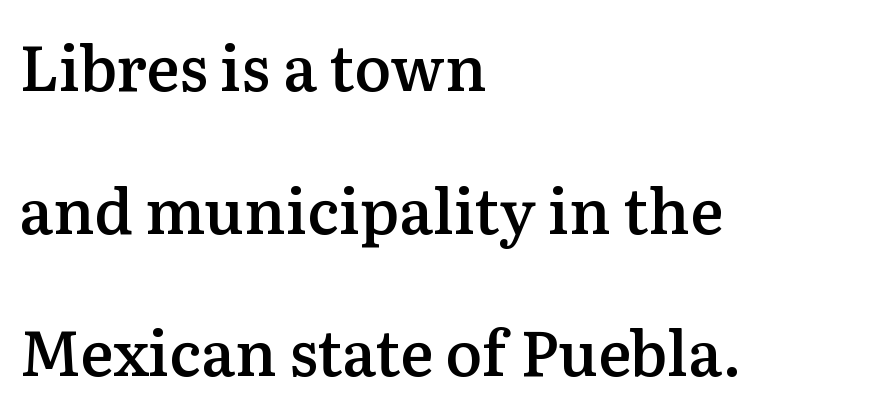
The image shows 62 px semibold serif type, upright; set left-aligned, loose line spacing (2.3x), normal letter spacing, not underlined; medium stroke contrast and a medium x-height.
